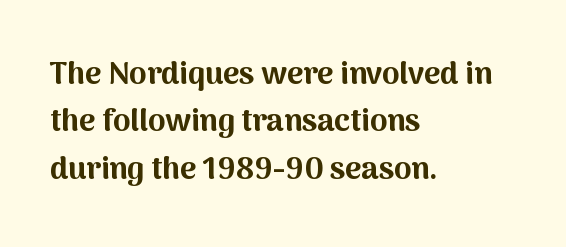
{"serif": "no", "italic": "no", "bold": "yes", "weight": "bold", "width": "normal", "stroke_contrast": "medium", "x_height": "medium", "monospaced": "no", "underline": "no", "align": "left", "line_spacing": "normal", "line_spacing_ratio": 1.53, "letter_spacing": "normal", "letter_spacing_em": 0.0, "glyph_px": 31}
